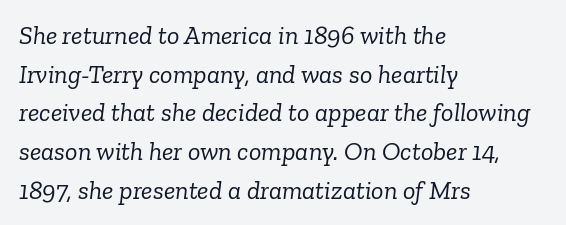
Every character sits at an angle, as italics do. Caption: multi-line text, flush left, ragged right. No word sits above an underline. Short note: letters normally spaced.
